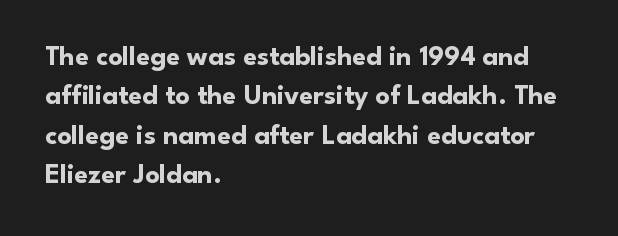
{"serif": "no", "italic": "no", "bold": "yes", "weight": "bold", "width": "normal", "stroke_contrast": "low", "x_height": "small", "monospaced": "no", "underline": "no", "align": "left", "line_spacing": "normal", "line_spacing_ratio": 1.41, "letter_spacing": "normal", "letter_spacing_em": 0.0, "glyph_px": 28}
